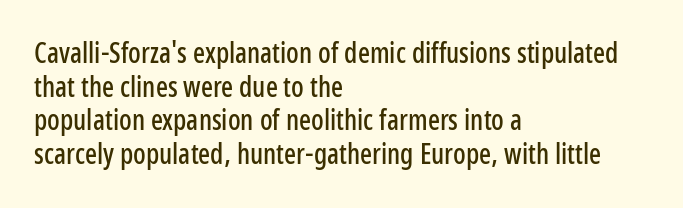
The image shows 28 px condensed sans-serif type, upright; set left-aligned, line spacing 1.2x, normal letter spacing, not underlined; low stroke contrast and a medium x-height.
